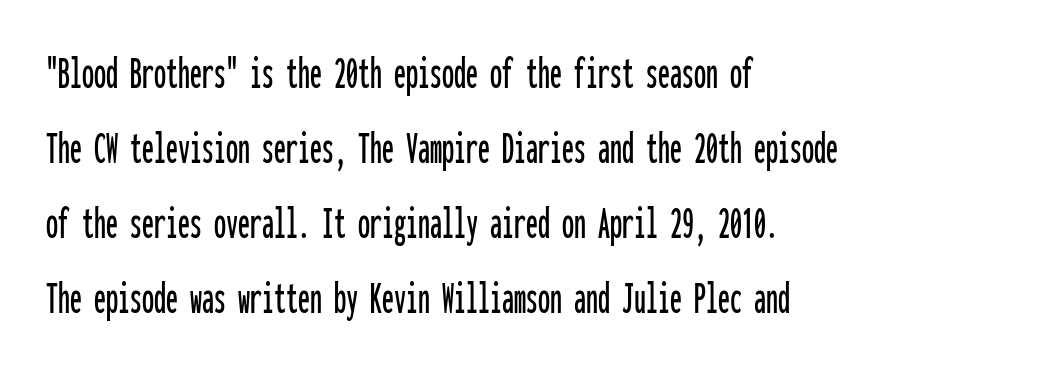
{"serif": "no", "italic": "no", "width": "condensed", "stroke_contrast": "low", "x_height": "medium", "monospaced": "yes", "underline": "no", "align": "left", "line_spacing": "normal", "line_spacing_ratio": 1.56, "letter_spacing": "normal", "letter_spacing_em": 0.0, "glyph_px": 48}
